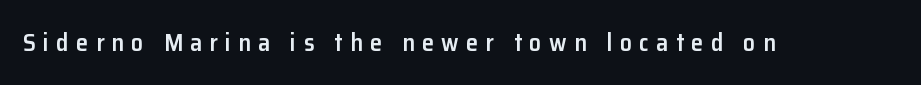
Tracking here is generous; glyphs stand well apart from one another. Do the letters lean? They stand straight. Glance below the letters and you will spot only blank space. The strokes are fattened partway — semibold, not bold.
